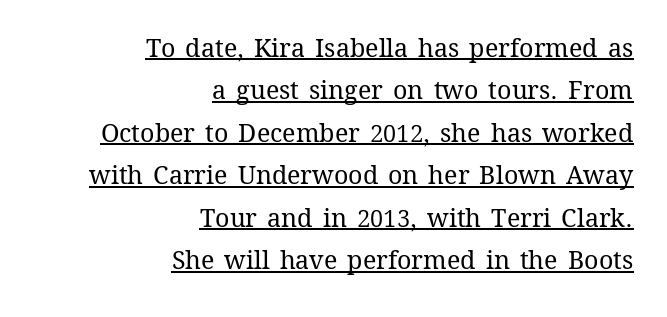
The image shows 25 px text type, upright; set right-aligned, normal line spacing (1.7x), normal letter spacing, underlined.
